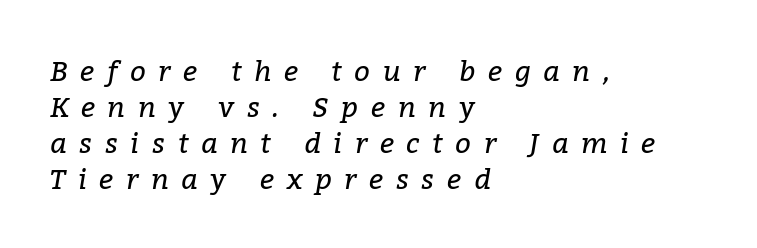
Q: Is the text bold? A: No.
Q: Is the text italic (slanted)? A: Yes, it leans right by about 9 degrees.
Q: Is the typeface a serif or a sans-serif typeface? A: Serif.
Q: Is the text underlined? A: No.
Q: How is the paragraph aligned? A: Left-aligned.
Q: Is the spacing between letters normal or unusually wide? A: Unusually wide.
Q: Is the spacing between lines tight, normal or loose? A: Normal.
Q: Width (condensed, normal, or wide)? A: Normal.
Q: Stroke contrast? A: Low.
Q: x-height? A: Medium.
Q: Monospaced? A: No.
